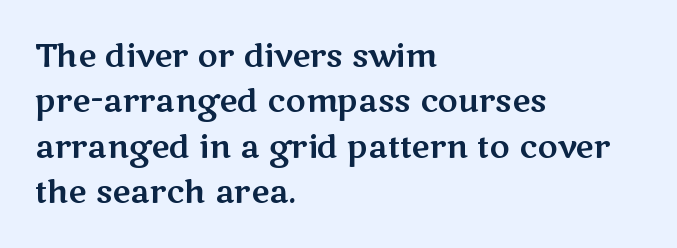
The typeface chosen for these lines omits serifs. The words here are not underlined. Ascenders rise straight up at ninety degrees. The space between consecutive lines is moderate.
